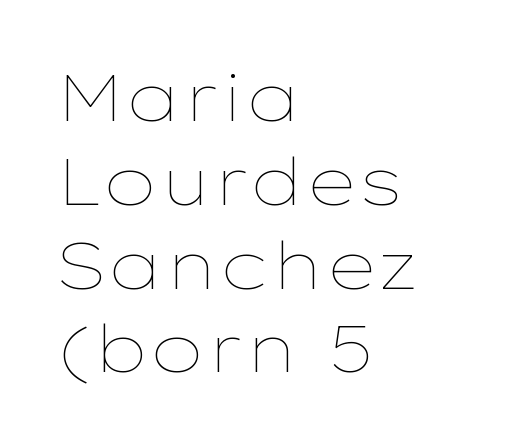
Q: Is the text bold? A: No.
Q: Is the text italic (slanted)? A: No, it is upright.
Q: Is the text underlined? A: No.
Q: How is the paragraph aligned? A: Left-aligned.
Q: Is the spacing between letters normal or unusually wide? A: Normal.
Q: Is the spacing between lines tight, normal or loose? A: Normal.
Q: Width (condensed, normal, or wide)? A: Wide.
Q: Stroke contrast? A: Low.
Q: x-height? A: Medium.
Q: Monospaced? A: No.
